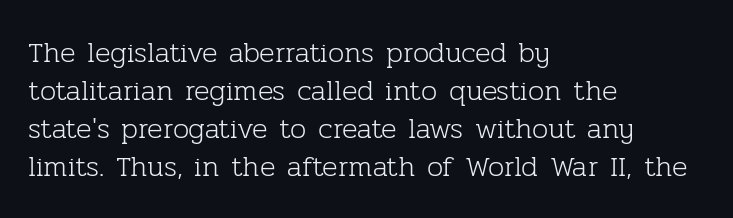
{"serif": "yes", "italic": "no", "bold": "no", "weight": "light", "width": "normal", "stroke_contrast": "low", "x_height": "medium", "monospaced": "no", "underline": "no", "align": "left", "line_spacing": "normal", "line_spacing_ratio": 1.31, "letter_spacing": "normal", "letter_spacing_em": 0.0, "glyph_px": 29}
